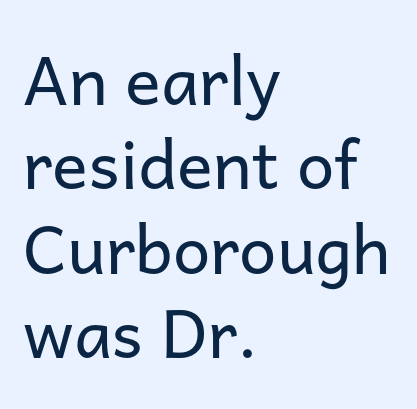
Q: Is the text bold? A: No.
Q: Is the text italic (slanted)? A: No, it is upright.
Q: Is the typeface a serif or a sans-serif typeface? A: Sans-serif.
Q: Is the text underlined? A: No.
Q: How is the paragraph aligned? A: Left-aligned.
Q: Is the spacing between letters normal or unusually wide? A: Normal.
Q: Is the spacing between lines tight, normal or loose? A: Normal.
Q: Width (condensed, normal, or wide)? A: Normal.
Q: Stroke contrast? A: Low.
Q: x-height? A: Medium.
Q: Monospaced? A: No.
